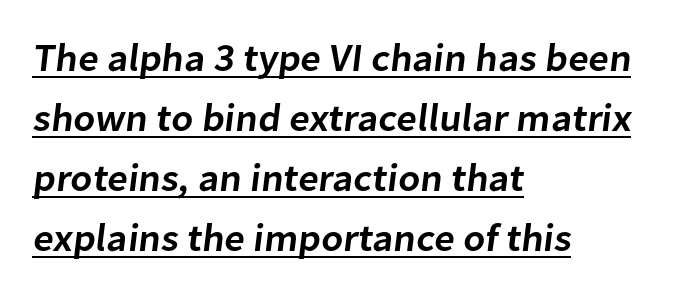
The rendering keeps characters at their native spacing. Check where the strokes stop: nothing finishes them off — pure sans. Reading down the block, your eye returns to a fixed left position each line. Evenly set lines give the paragraph a standard silhouette. Typesetter's note: demi weight, one step under bold. This sample carries an underscore along the baseline area.
